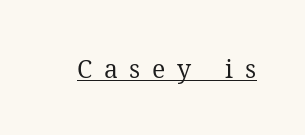
{"italic": "no", "bold": "no", "underline": "yes", "letter_spacing": "wide", "letter_spacing_em": 0.46, "glyph_px": 25}
